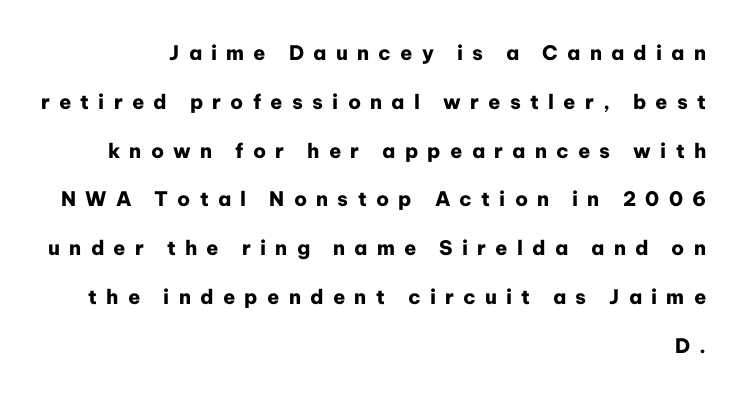
Q: Is the text bold? A: Yes.
Q: Is the text italic (slanted)? A: No, it is upright.
Q: Is the text underlined? A: No.
Q: How is the paragraph aligned? A: Right-aligned.
Q: Is the spacing between letters normal or unusually wide? A: Unusually wide.
Q: Is the spacing between lines tight, normal or loose? A: Loose.
